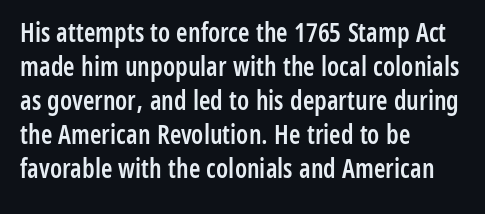
Q: Is the text bold? A: Semi-bold.
Q: Is the text italic (slanted)? A: No, it is upright.
Q: Is the text underlined? A: No.
Q: How is the paragraph aligned? A: Left-aligned.
Q: Is the spacing between letters normal or unusually wide? A: Normal.
Q: Is the spacing between lines tight, normal or loose? A: Normal.
